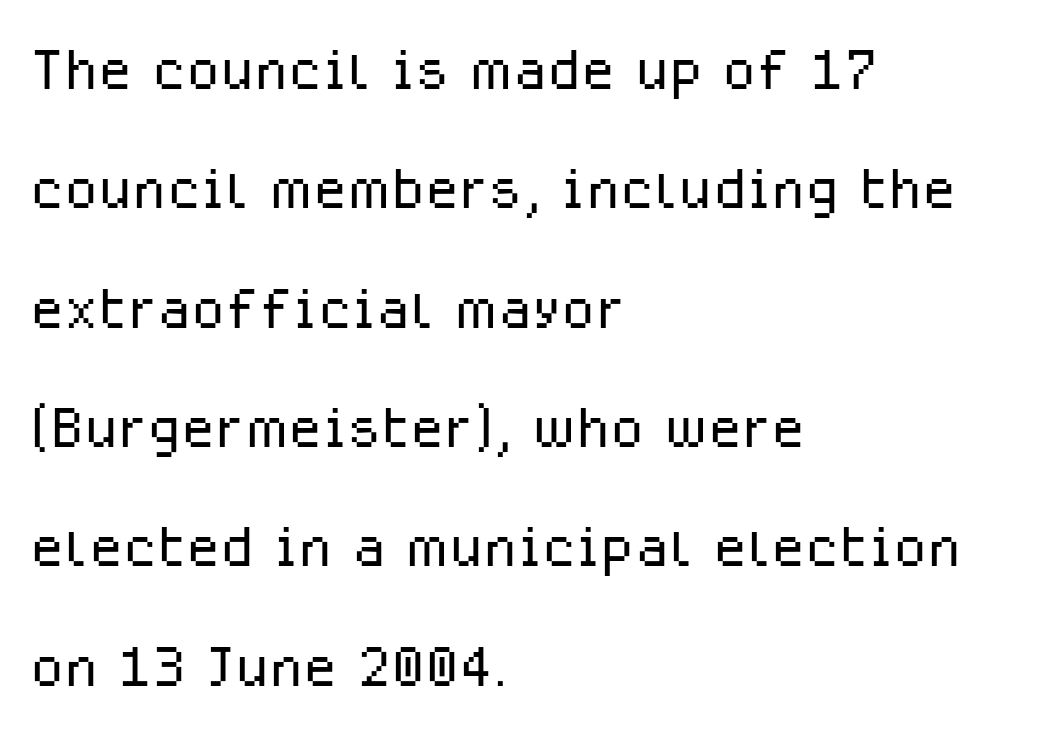
Q: Is the text bold? A: No.
Q: Is the text italic (slanted)? A: No, it is upright.
Q: Is the typeface a serif or a sans-serif typeface? A: Sans-serif.
Q: Is the text underlined? A: No.
Q: How is the paragraph aligned? A: Left-aligned.
Q: Is the spacing between letters normal or unusually wide? A: Normal.
Q: Is the spacing between lines tight, normal or loose? A: Normal.
Q: Width (condensed, normal, or wide)? A: Normal.
Q: Stroke contrast? A: Low.
Q: x-height? A: Medium.
Q: Monospaced? A: No.
